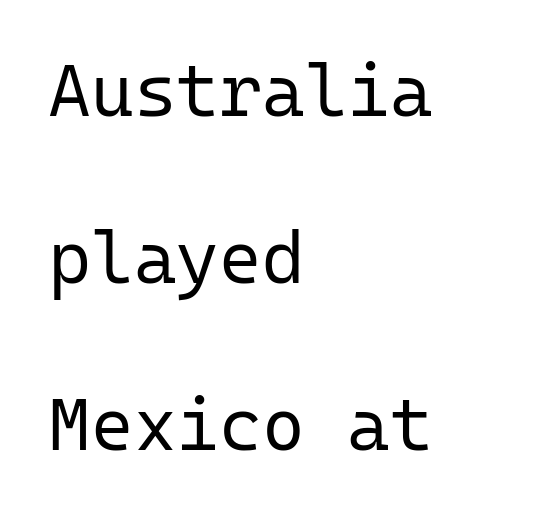
{"serif": "no", "italic": "no", "bold": "no", "weight": "regular", "width": "normal", "stroke_contrast": "low", "x_height": "medium", "monospaced": "yes", "underline": "no", "align": "left", "line_spacing": "loose", "line_spacing_ratio": 2.29, "letter_spacing": "normal", "letter_spacing_em": 0.0, "glyph_px": 73}
